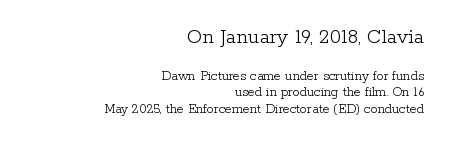
{"italic": "no", "bold": "no", "underline": "no", "align": "right", "line_spacing_ratio": 1.16, "letter_spacing": "normal", "letter_spacing_em": 0.0, "larger_block": "first", "size_ratio": 1.57, "glyph_px": 22}
